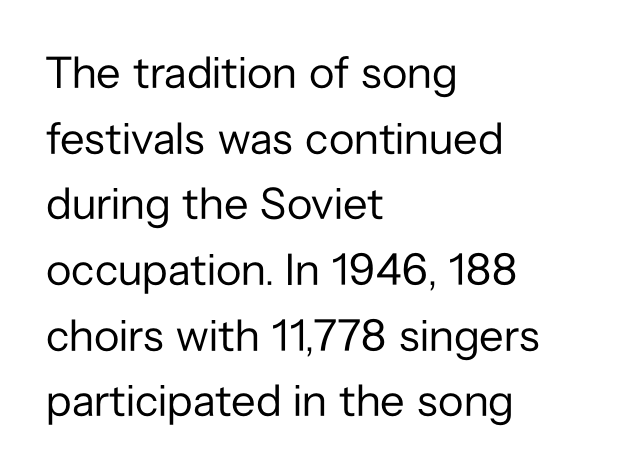
Q: Is the text bold? A: No.
Q: Is the text italic (slanted)? A: No, it is upright.
Q: Is the typeface a serif or a sans-serif typeface? A: Sans-serif.
Q: Is the text underlined? A: No.
Q: How is the paragraph aligned? A: Left-aligned.
Q: Is the spacing between letters normal or unusually wide? A: Normal.
Q: Is the spacing between lines tight, normal or loose? A: Normal.
Q: Width (condensed, normal, or wide)? A: Normal.
Q: Stroke contrast? A: Low.
Q: x-height? A: Medium.
Q: Monospaced? A: No.
